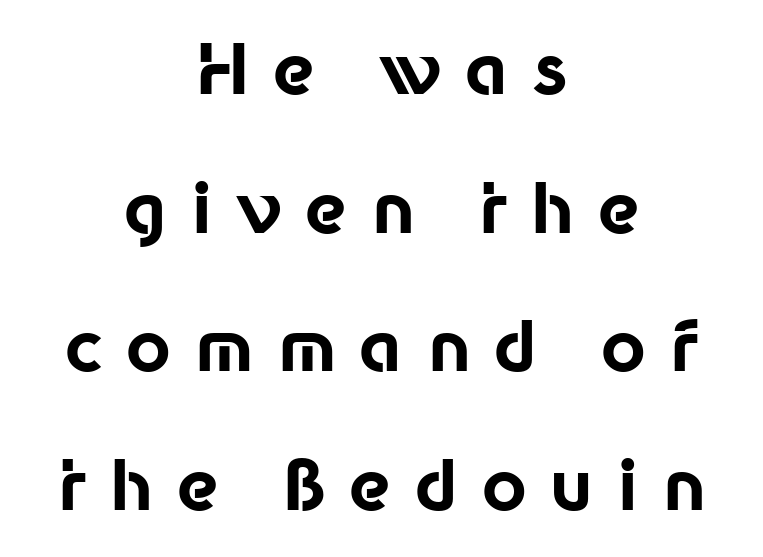
{"serif": "no", "italic": "no", "bold": "yes", "weight": "bold", "width": "normal", "stroke_contrast": "low", "x_height": "medium", "monospaced": "no", "underline": "no", "align": "center", "line_spacing": "loose", "line_spacing_ratio": 2.01, "letter_spacing": "wide", "letter_spacing_em": 0.34, "glyph_px": 69}
